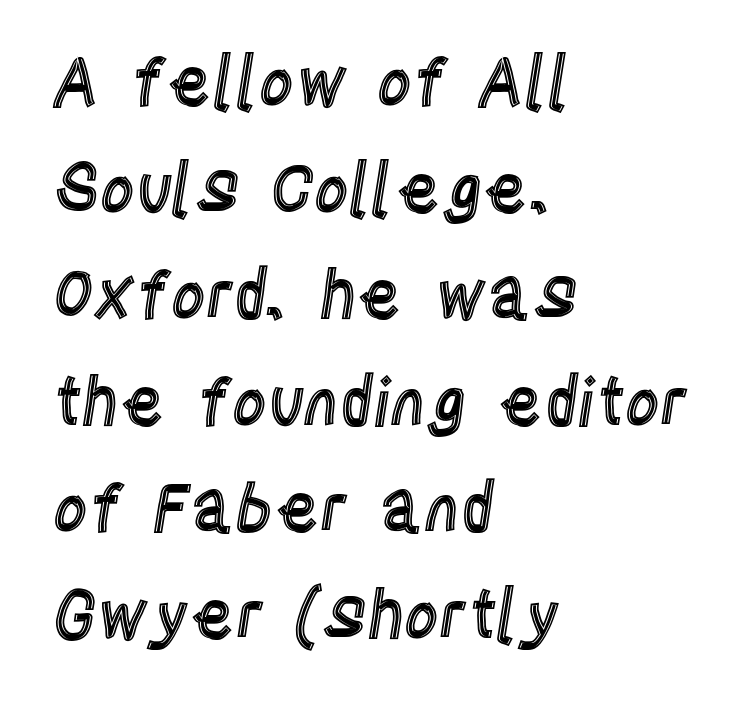
Q: Is the text italic (slanted)? A: Yes.
Q: Is the text underlined? A: No.
Q: How is the paragraph aligned? A: Left-aligned.
Q: Is the spacing between letters normal or unusually wide? A: Normal.
Q: Is the spacing between lines tight, normal or loose? A: Normal.
Q: Width (condensed, normal, or wide)? A: Condensed.
Q: x-height? A: Large.
Q: Monospaced? A: No.
